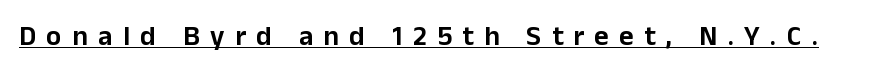
The image shows 28 px sans-serif type, upright; set unusually wide letter spacing (+0.37 em), underlined; low stroke contrast and a medium x-height.
